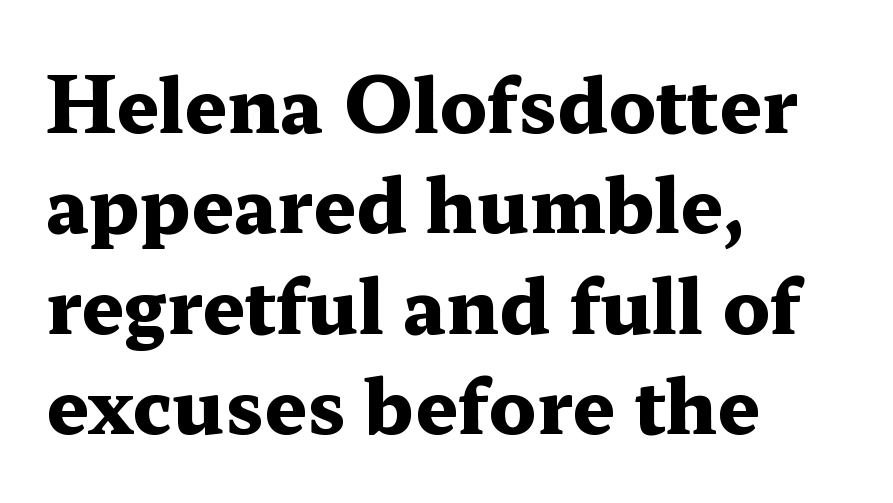
Q: Is the text bold? A: Yes.
Q: Is the text italic (slanted)? A: No, it is upright.
Q: Is the typeface a serif or a sans-serif typeface? A: Serif.
Q: Is the text underlined? A: No.
Q: How is the paragraph aligned? A: Left-aligned.
Q: Is the spacing between letters normal or unusually wide? A: Normal.
Q: Is the spacing between lines tight, normal or loose? A: Normal.
Q: Width (condensed, normal, or wide)? A: Wide.
Q: Stroke contrast? A: Medium.
Q: x-height? A: Medium.
Q: Monospaced? A: No.
